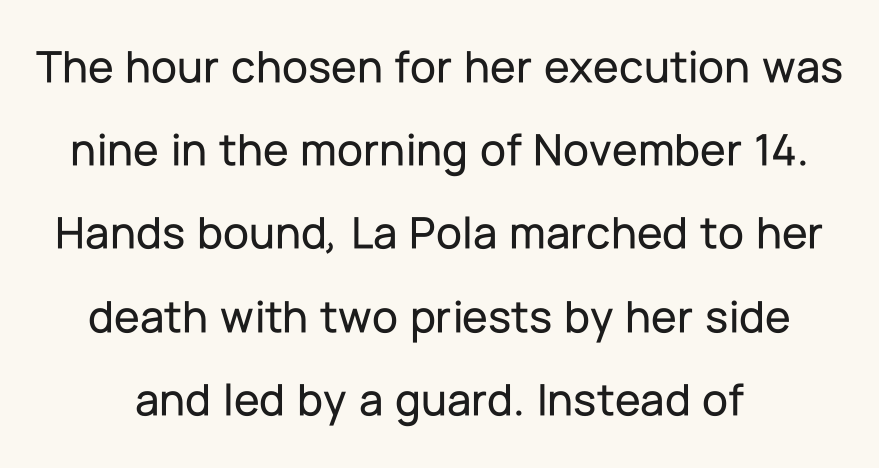
{"serif": "no", "italic": "no", "width": "normal", "stroke_contrast": "low", "x_height": "medium", "monospaced": "no", "underline": "no", "align": "center", "line_spacing_ratio": 1.77, "letter_spacing": "normal", "letter_spacing_em": 0.0, "glyph_px": 47}
